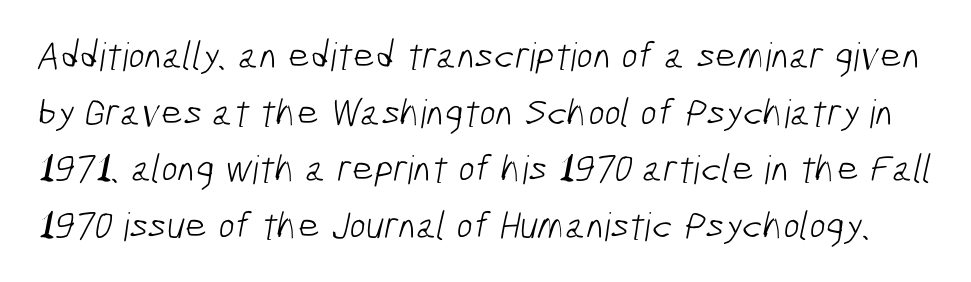
The image shows 39 px light, condensed sans-serif type; set normal line spacing (1.45x), normal letter spacing, not underlined; low stroke contrast and a medium x-height.
